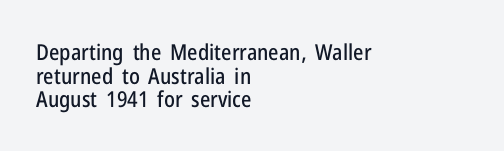
This rendering features lettering with no underline. What stands out about the letter spacing? Nothing — it is the standard amount. Horizontally, the lines are justified to the leading edge only. Horizontal bands of white between lines are thin slivers.
